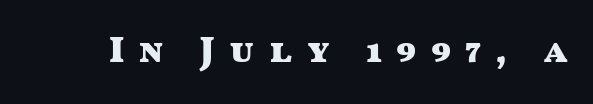
The image shows 38 px heavy, wide sans-serif type, upright; set unusually wide letter spacing (+0.37 em), not underlined; medium stroke contrast and a medium x-height.
